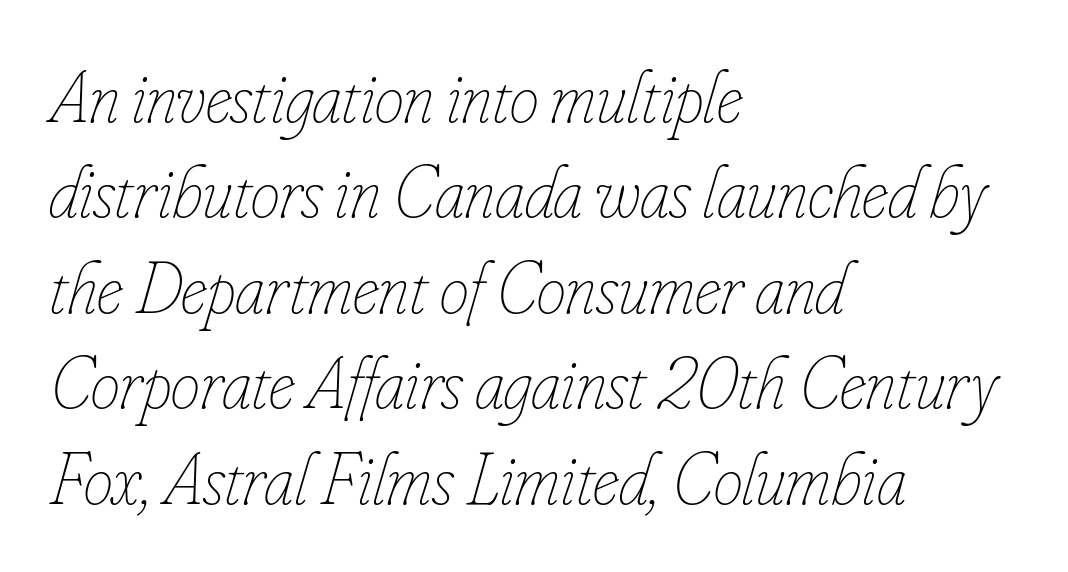
The image shows 74 px thin, condensed type, italic (leaning right); set left-aligned, normal line spacing (1.29x), normal letter spacing, not underlined; low stroke contrast and a small x-height.
